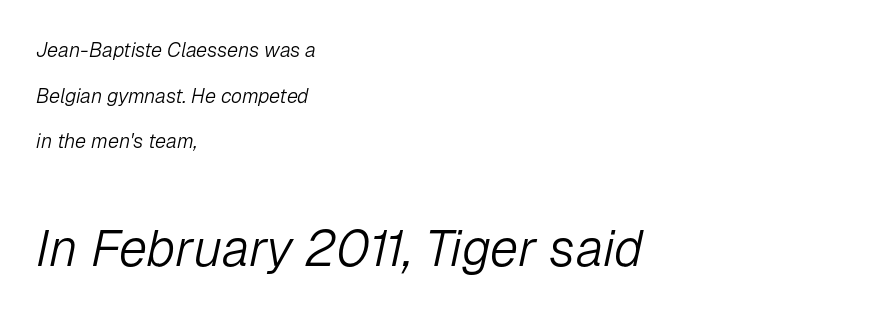
Q: Is the text bold? A: No.
Q: Is the text italic (slanted)? A: Yes, it leans right by about 12 degrees.
Q: Is the text underlined? A: No.
Q: How is the paragraph aligned? A: Left-aligned.
Q: Is the spacing between letters normal or unusually wide? A: Normal.
Q: Is the spacing between lines tight, normal or loose? A: Loose.
Q: Which block of text is set in a larger size, the first (top) or the second (bottom)? A: The second (bottom) one.
Q: Width (condensed, normal, or wide)? A: Normal.
Q: Stroke contrast? A: Low.
Q: x-height? A: Medium.
Q: Monospaced? A: No.
